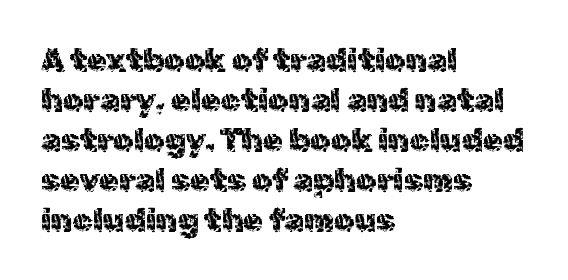
Q: Is the text italic (slanted)? A: No, it is upright.
Q: Is the typeface a serif or a sans-serif typeface? A: Sans-serif.
Q: Is the text underlined? A: No.
Q: How is the paragraph aligned? A: Left-aligned.
Q: Is the spacing between letters normal or unusually wide? A: Normal.
Q: Is the spacing between lines tight, normal or loose? A: Normal.
Q: Width (condensed, normal, or wide)? A: Normal.
Q: x-height? A: Medium.
Q: Monospaced? A: No.
